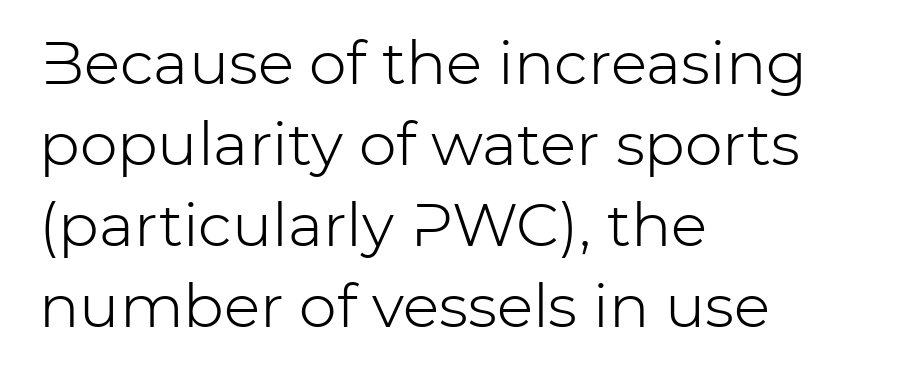
Heft: none added — not bold. The rendering shows plain stroke endings on the letterforms — a sans-serif design. Glyph-to-glyph distance matches everyday printed text. Here the designer chose a conventional face with non-uniform glyph widths. Typeset ragged right — the left edge is the straight one. This rendering features lettering with no underline.
